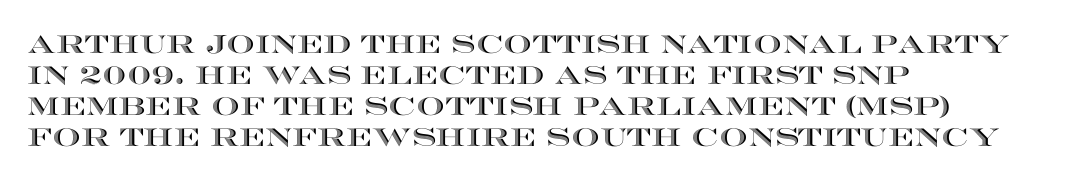
{"italic": "no", "underline": "no", "align": "left", "line_spacing_ratio": 1.24, "letter_spacing": "normal", "letter_spacing_em": 0.0, "glyph_px": 25}
